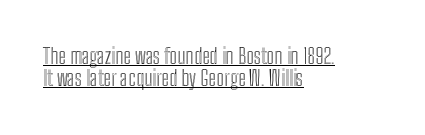
What stands out about the letter spacing? Nothing — it is the standard amount. This sample trades vertical openness for compactness between lines. When letters stand straight like this, we call the style roman or upright. The glyphs are accompanied by a horizontal stroke just below them. Where is the straight margin? On the left.
